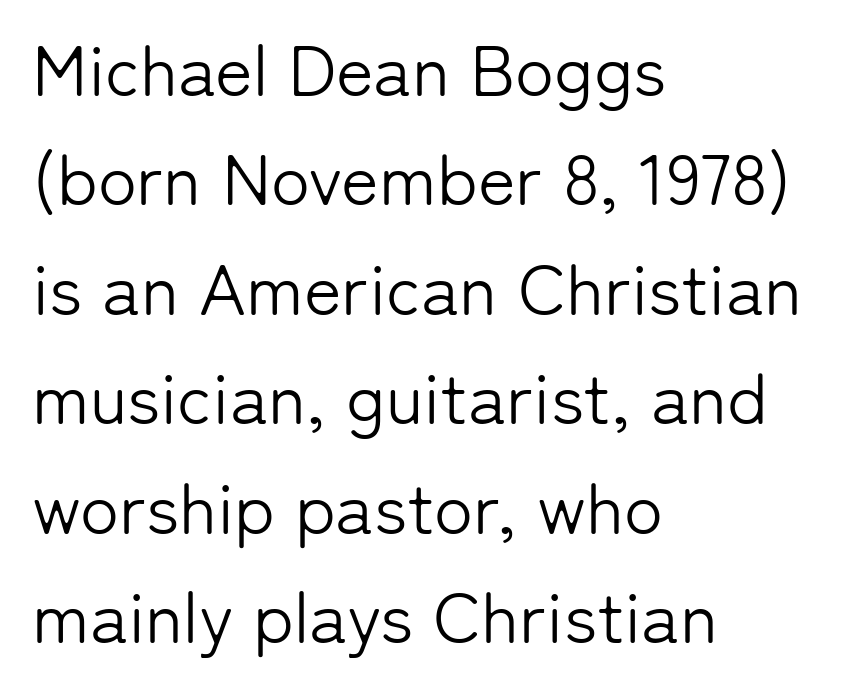
Q: Is the text bold? A: No.
Q: Is the text italic (slanted)? A: No, it is upright.
Q: Is the typeface a serif or a sans-serif typeface? A: Sans-serif.
Q: Is the text underlined? A: No.
Q: How is the paragraph aligned? A: Left-aligned.
Q: Is the spacing between letters normal or unusually wide? A: Normal.
Q: Is the spacing between lines tight, normal or loose? A: Normal.
Q: Width (condensed, normal, or wide)? A: Normal.
Q: Stroke contrast? A: Low.
Q: x-height? A: Medium.
Q: Monospaced? A: No.
